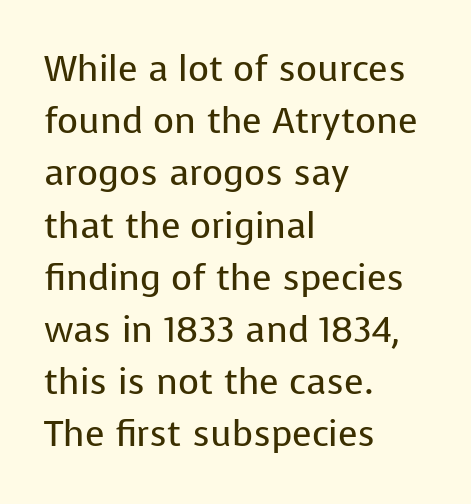
{"serif": "no", "italic": "no", "bold": "no", "weight": "regular", "width": "normal", "stroke_contrast": "low", "x_height": "medium", "monospaced": "no", "underline": "no", "align": "left", "line_spacing": "normal", "line_spacing_ratio": 1.45, "letter_spacing": "normal", "letter_spacing_em": 0.0, "glyph_px": 36}
